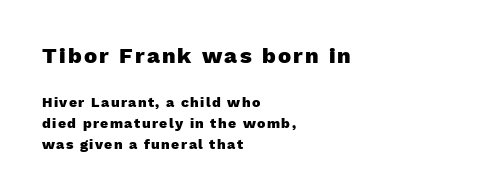
The image shows 22 px bold type, upright; set left-aligned, normal line spacing (1.51x), not underlined; the first (top) block is 1.57x larger.
